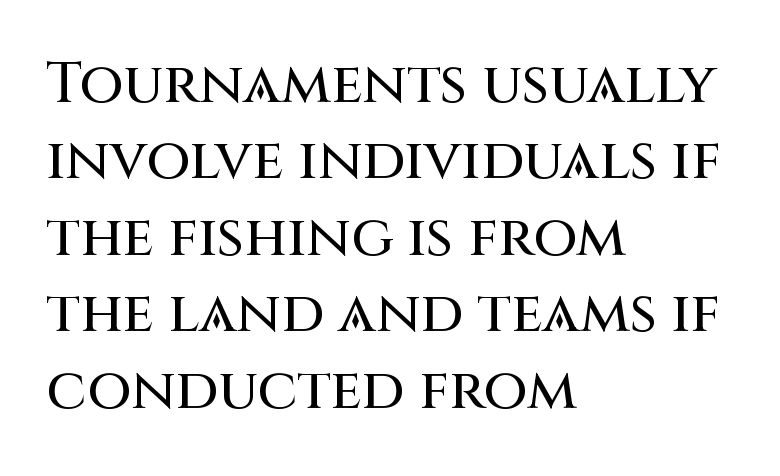
{"serif": "no", "italic": "no", "width": "normal", "stroke_contrast": "medium", "x_height": "large", "monospaced": "no", "underline": "no", "align": "left", "line_spacing": "normal", "line_spacing_ratio": 1.34, "letter_spacing": "normal", "letter_spacing_em": 0.0, "glyph_px": 57}
